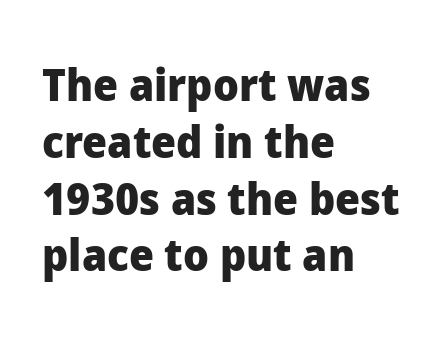
Q: Is the text bold? A: Yes.
Q: Is the text italic (slanted)? A: No, it is upright.
Q: Is the typeface a serif or a sans-serif typeface? A: Sans-serif.
Q: Is the text underlined? A: No.
Q: How is the paragraph aligned? A: Left-aligned.
Q: Is the spacing between letters normal or unusually wide? A: Normal.
Q: Is the spacing between lines tight, normal or loose? A: Normal.
Q: Width (condensed, normal, or wide)? A: Normal.
Q: Stroke contrast? A: Low.
Q: x-height? A: Medium.
Q: Monospaced? A: No.
